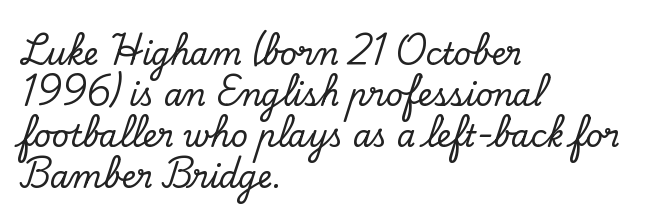
Q: Is the text italic (slanted)? A: Yes.
Q: Is the typeface a serif or a sans-serif typeface? A: Serif.
Q: Is the text underlined? A: No.
Q: How is the paragraph aligned? A: Left-aligned.
Q: Is the spacing between letters normal or unusually wide? A: Normal.
Q: Is the spacing between lines tight, normal or loose? A: Normal.
Q: Width (condensed, normal, or wide)? A: Normal.
Q: Stroke contrast? A: Low.
Q: x-height? A: Small.
Q: Monospaced? A: No.
